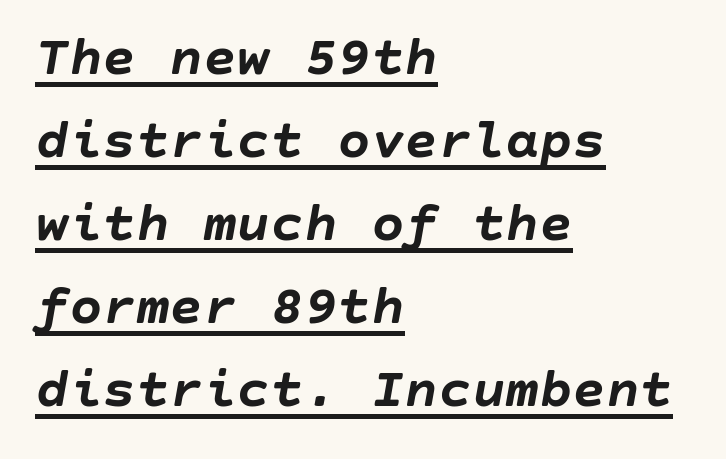
The image shows 56 px semibold type, italic (leaning right); set left-aligned, normal line spacing (1.48x), normal letter spacing, underlined; low stroke contrast and a large x-height.
